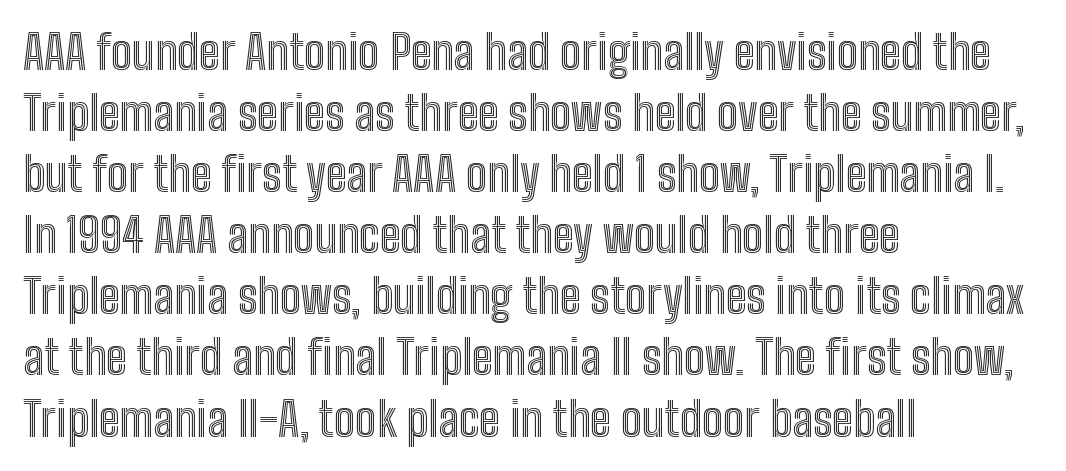
Q: Is the text italic (slanted)? A: No, it is upright.
Q: Is the text underlined? A: No.
Q: How is the paragraph aligned? A: Left-aligned.
Q: Is the spacing between letters normal or unusually wide? A: Normal.
Q: Is the spacing between lines tight, normal or loose? A: Normal.
Q: Width (condensed, normal, or wide)? A: Condensed.
Q: x-height? A: Medium.
Q: Monospaced? A: No.
